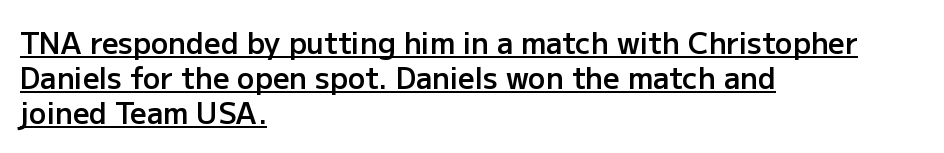
{"serif": "no", "italic": "no", "bold": "semi", "weight": "semibold", "width": "normal", "stroke_contrast": "low", "x_height": "medium", "monospaced": "no", "underline": "yes", "align": "left", "line_spacing_ratio": 1.2, "letter_spacing": "normal", "letter_spacing_em": 0.0, "glyph_px": 29}
